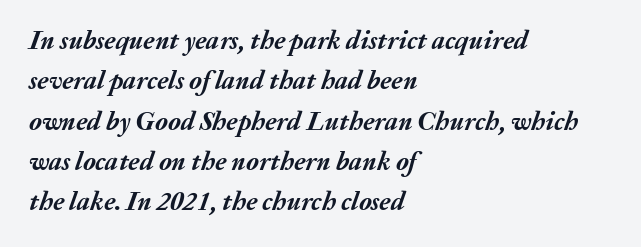
The image shows 26 px bold type, italic (leaning right); set left-aligned, normal line spacing (1.55x), normal letter spacing, not underlined.
